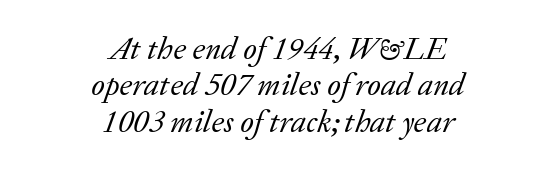
Q: Is the text bold? A: No.
Q: Is the text italic (slanted)? A: Yes, it leans right by about 20 degrees.
Q: Is the typeface a serif or a sans-serif typeface? A: Serif.
Q: Is the text underlined? A: No.
Q: How is the paragraph aligned? A: Centered.
Q: Is the spacing between letters normal or unusually wide? A: Normal.
Q: Is the spacing between lines tight, normal or loose? A: Tight.
Q: Width (condensed, normal, or wide)? A: Normal.
Q: Stroke contrast? A: Low.
Q: x-height? A: Medium.
Q: Monospaced? A: No.
